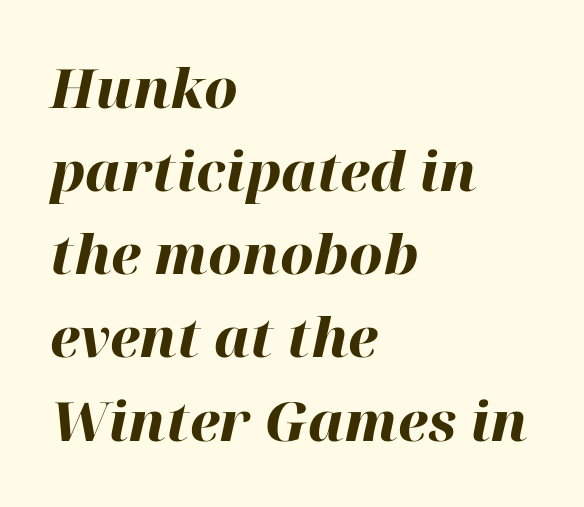
{"italic": "yes", "lean": "right", "slant_degrees": 12, "bold": "yes", "weight": "heavy", "width": "normal", "stroke_contrast": "high", "x_height": "medium", "monospaced": "no", "underline": "no", "align": "left", "line_spacing": "normal", "line_spacing_ratio": 1.54, "letter_spacing": "normal", "letter_spacing_em": 0.0, "glyph_px": 54}
